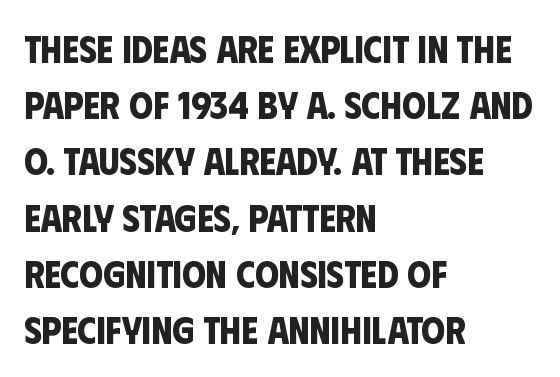
The image shows 38 px bold, condensed sans-serif type; set left-aligned, normal line spacing (1.48x), normal letter spacing, not underlined; low stroke contrast and a large x-height.
